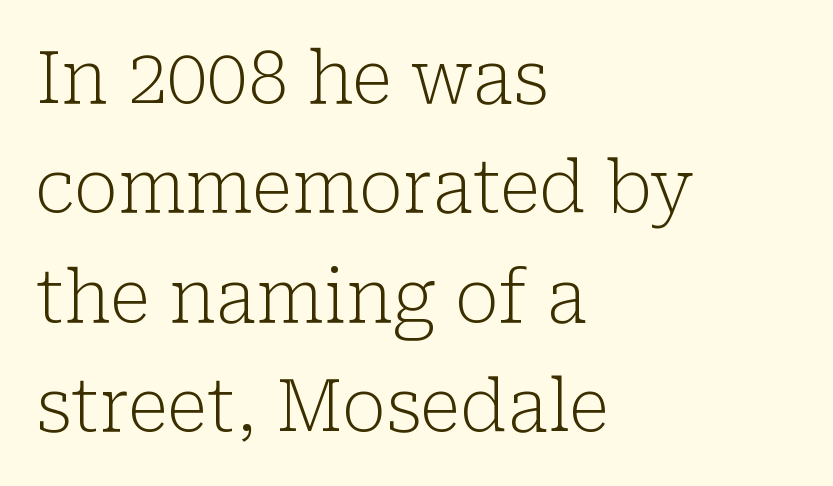
Q: Is the text bold? A: No.
Q: Is the text italic (slanted)? A: No, it is upright.
Q: Is the typeface a serif or a sans-serif typeface? A: Serif.
Q: Is the text underlined? A: No.
Q: How is the paragraph aligned? A: Left-aligned.
Q: Is the spacing between letters normal or unusually wide? A: Normal.
Q: Is the spacing between lines tight, normal or loose? A: Normal.
Q: Width (condensed, normal, or wide)? A: Normal.
Q: Stroke contrast? A: Low.
Q: x-height? A: Medium.
Q: Monospaced? A: No.
